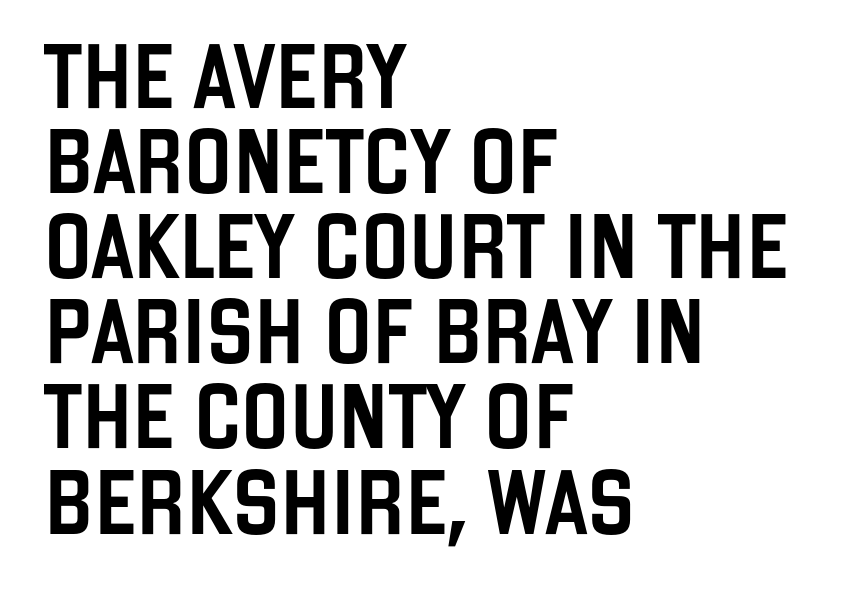
{"serif": "no", "italic": "no", "width": "condensed", "stroke_contrast": "low", "x_height": "large", "monospaced": "no", "underline": "no", "align": "left", "line_spacing": "normal", "line_spacing_ratio": 1.33, "letter_spacing": "normal", "letter_spacing_em": 0.0, "glyph_px": 64}
